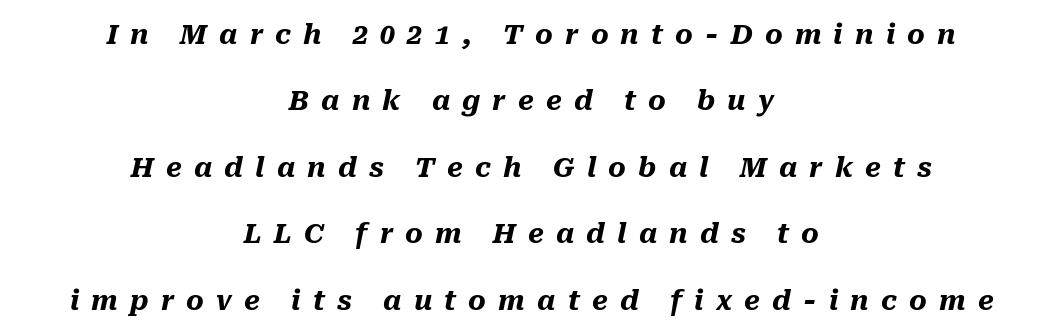
Both edges are ragged and mirror each other, which tells us the setting is centered. Looking at the ascenders, they clearly lean. The block of text is sparse from top to bottom, with ample space between rows. The font is running at its bold setting. These lines have a slow, spaced-out rhythm from letter to letter. Has an underline been added? It has not.
